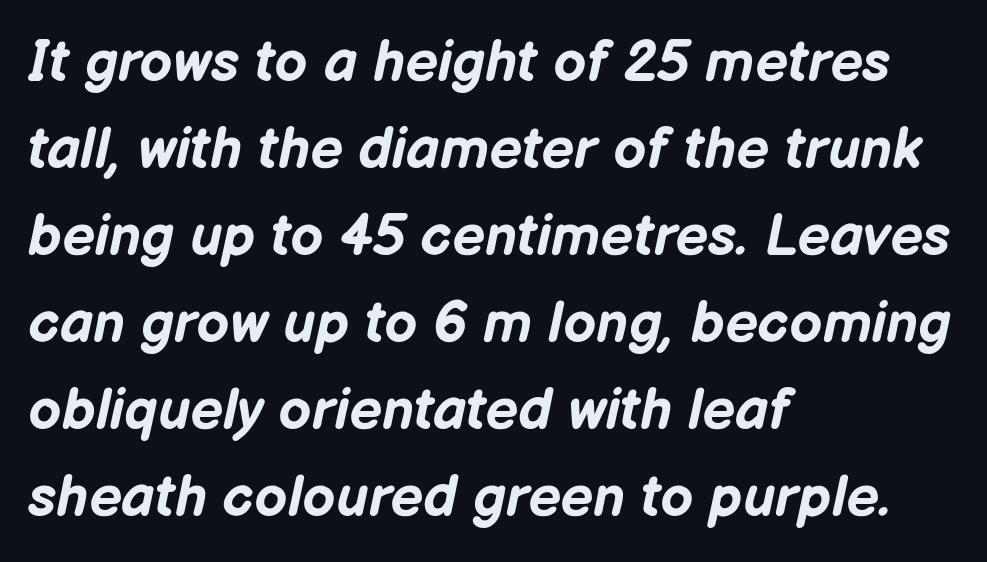
The image shows 58 px bold type, italic (leaning right); set left-aligned, normal line spacing (1.5x), normal letter spacing, not underlined; low stroke contrast and a medium x-height.
